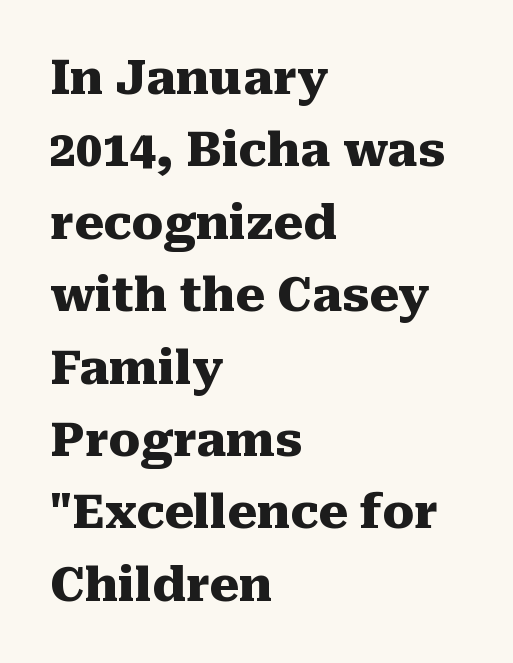
Q: Is the text bold? A: Yes.
Q: Is the text italic (slanted)? A: No, it is upright.
Q: Is the typeface a serif or a sans-serif typeface? A: Serif.
Q: Is the text underlined? A: No.
Q: How is the paragraph aligned? A: Left-aligned.
Q: Is the spacing between letters normal or unusually wide? A: Normal.
Q: Is the spacing between lines tight, normal or loose? A: Normal.
Q: Width (condensed, normal, or wide)? A: Normal.
Q: Stroke contrast? A: Medium.
Q: x-height? A: Medium.
Q: Monospaced? A: No.
